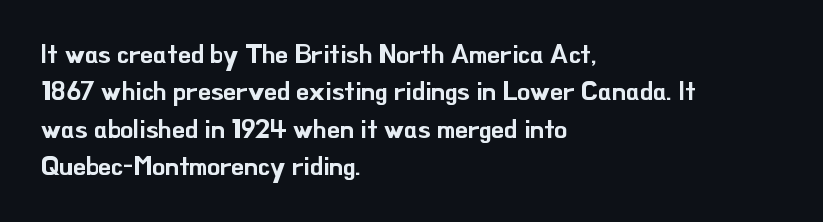
The image shows 26 px text type, upright; set left-aligned, normal line spacing (1.44x), normal letter spacing, not underlined.
